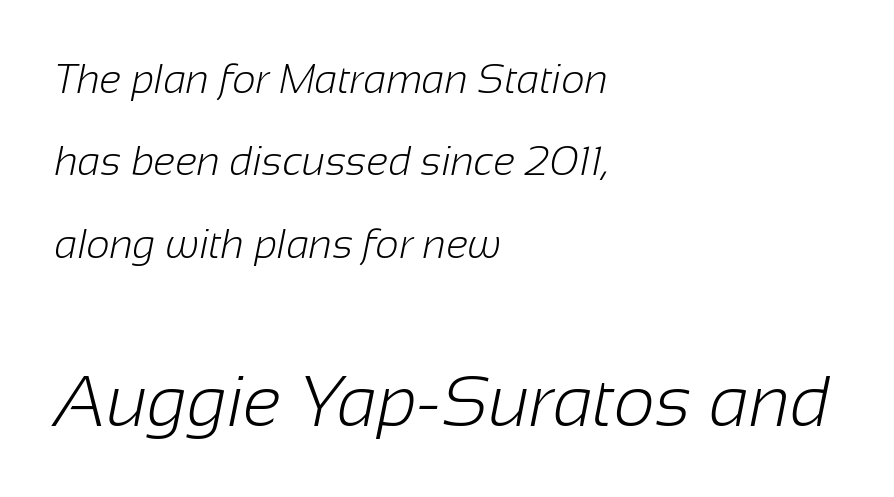
Q: Is the text bold? A: No.
Q: Is the typeface a serif or a sans-serif typeface? A: Sans-serif.
Q: Is the text underlined? A: No.
Q: How is the paragraph aligned? A: Left-aligned.
Q: Is the spacing between letters normal or unusually wide? A: Normal.
Q: Is the spacing between lines tight, normal or loose? A: Loose.
Q: Which block of text is set in a larger size, the first (top) or the second (bottom)? A: The second (bottom) one.
Q: Width (condensed, normal, or wide)? A: Normal.
Q: Stroke contrast? A: Low.
Q: x-height? A: Medium.
Q: Monospaced? A: No.
